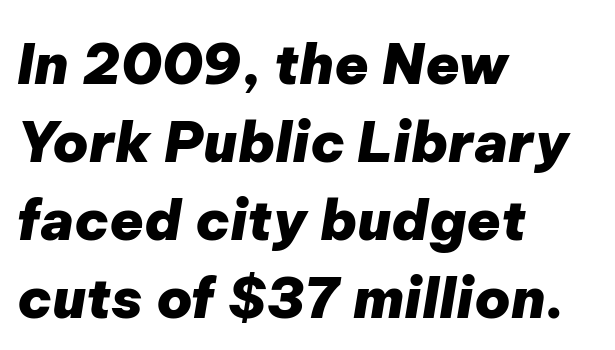
The image shows 56 px heavy type, italic (leaning right); set left-aligned, normal line spacing (1.39x), normal letter spacing, not underlined; low stroke contrast and a medium x-height.
